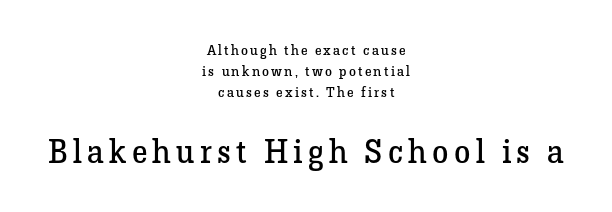
Q: Is the text bold? A: No.
Q: Is the text italic (slanted)? A: No, it is upright.
Q: Is the typeface a serif or a sans-serif typeface? A: Serif.
Q: Is the text underlined? A: No.
Q: How is the paragraph aligned? A: Centered.
Q: Is the spacing between lines tight, normal or loose? A: Normal.
Q: Which block of text is set in a larger size, the first (top) or the second (bottom)? A: The second (bottom) one.
Q: Width (condensed, normal, or wide)? A: Normal.
Q: Stroke contrast? A: Low.
Q: x-height? A: Medium.
Q: Monospaced? A: No.
